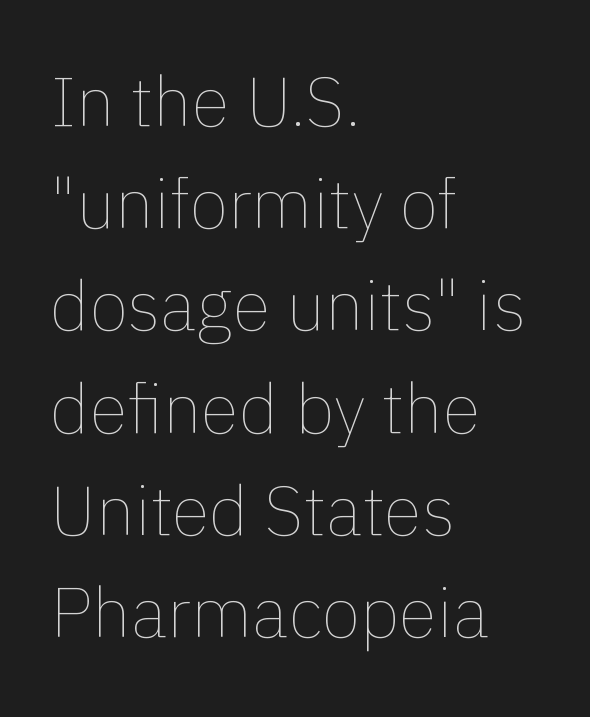
The image shows 70 px thin type, upright; set left-aligned, normal line spacing (1.46x), normal letter spacing, not underlined; low stroke contrast and a medium x-height.
